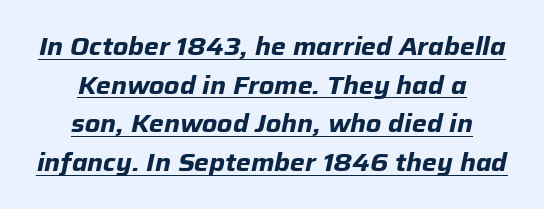
The image shows 25 px bold type, italic (leaning right); set centered, normal line spacing (1.55x), normal letter spacing, underlined.
